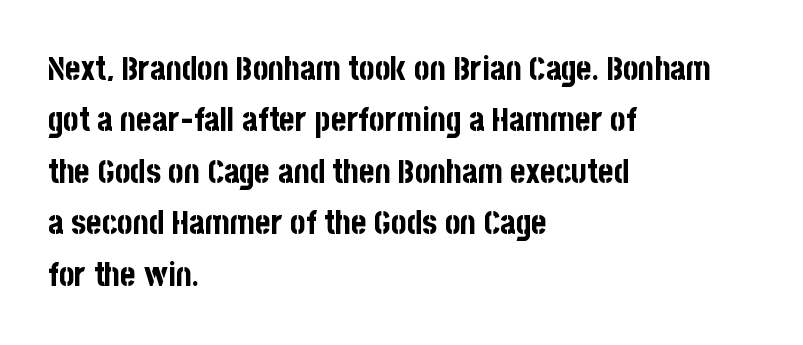
These lines carry a lot of weight — the face is fully bold. The words here are not underlined. Italic: no, the glyphs are upright roman. Quick note: interline space is typical.
